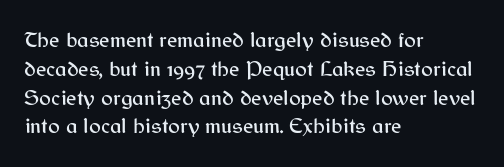
Descender tails drop into unmarked territory. Horizontal alignment here is leftward, the default for most running prose. Does extra space separate the letters? No, they use regular spacing. Upright lettering throughout. Evenly set lines give the paragraph a standard silhouette.
